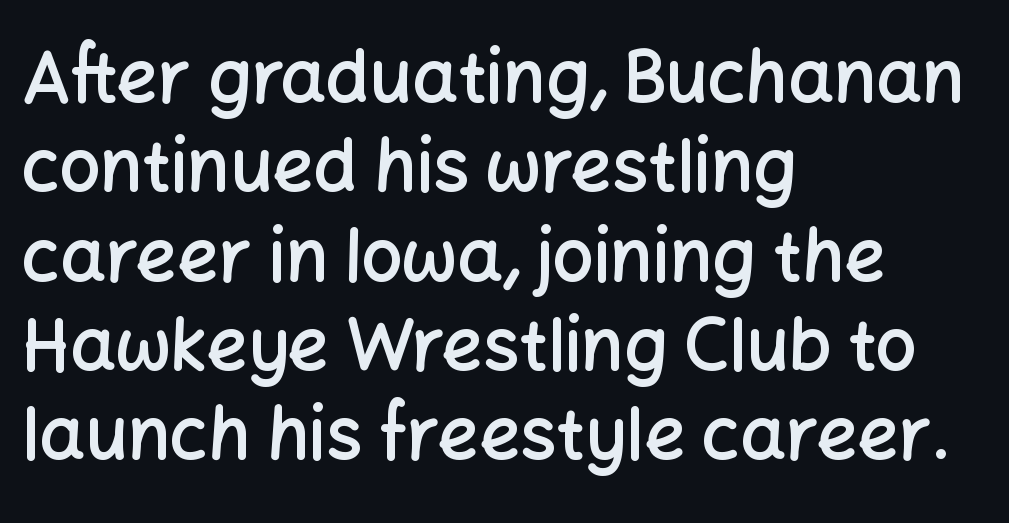
In terms of posture, this sample is upright. Is the letter spacing exaggerated? No — it looks like the ordinary default. Letterform terminals end flat and unadorned throughout the passage. Unmarked baselines from the first word to the last. The passage shown is semibold, sitting just below true bold. Where is the straight margin? On the left.
